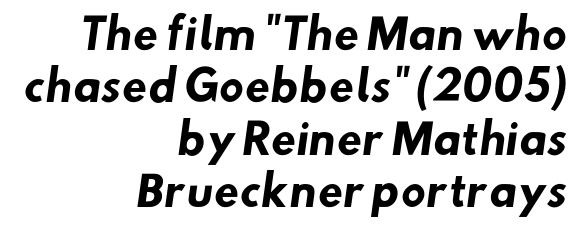
{"serif": "no", "bold": "yes", "weight": "heavy", "width": "normal", "stroke_contrast": "low", "x_height": "small", "monospaced": "no", "underline": "no", "align": "right", "line_spacing": "normal", "line_spacing_ratio": 1.28, "letter_spacing": "normal", "letter_spacing_em": 0.0, "glyph_px": 41}
